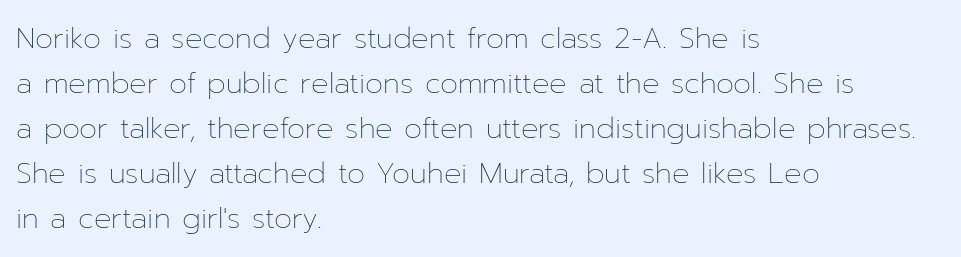
Upright lettering throughout. Weight: in the light-to-regular range. The strip under each line holds only bare page. Every row of glyphs begins at an identical x-position on the left. The passage shown is typed in a proportional face where columns would drift.
